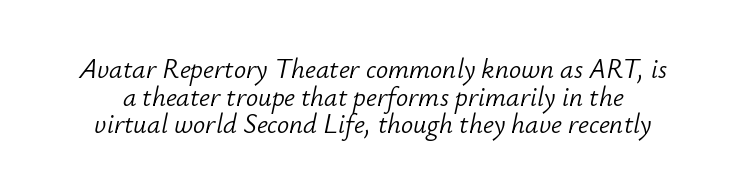
Q: Is the text bold? A: No.
Q: Is the text italic (slanted)? A: Yes, it leans right by about 12 degrees.
Q: Is the text underlined? A: No.
Q: Is the spacing between letters normal or unusually wide? A: Normal.
Q: Is the spacing between lines tight, normal or loose? A: Tight.
